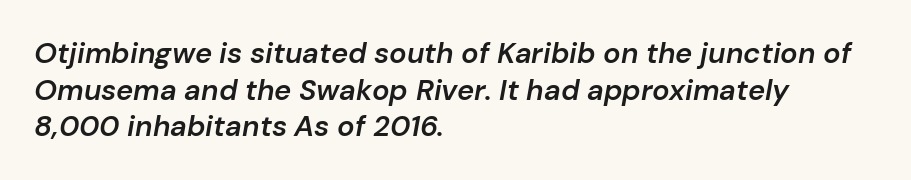
{"italic": "yes", "lean": "right", "slant_degrees": 10, "bold": "semi", "weight": "semibold", "width": "normal", "stroke_contrast": "low", "x_height": "medium", "monospaced": "no", "underline": "no", "align": "left", "line_spacing": "normal", "line_spacing_ratio": 1.26, "letter_spacing": "normal", "letter_spacing_em": 0.0, "glyph_px": 29}
